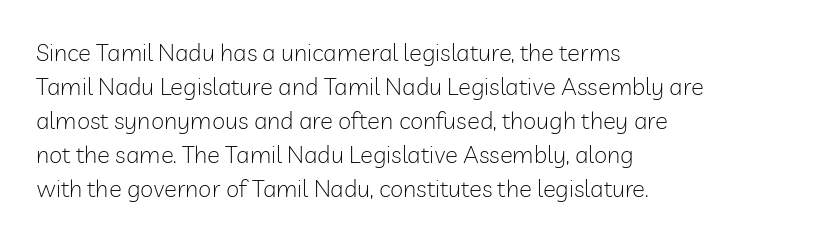
{"italic": "no", "bold": "no", "underline": "no", "align": "left", "line_spacing": "normal", "line_spacing_ratio": 1.42, "letter_spacing": "normal", "letter_spacing_em": 0.0, "glyph_px": 24}
